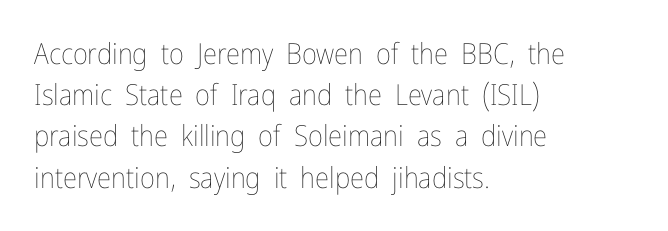
Q: Is the text bold? A: No.
Q: Is the text italic (slanted)? A: No, it is upright.
Q: Is the text underlined? A: No.
Q: How is the paragraph aligned? A: Left-aligned.
Q: Is the spacing between letters normal or unusually wide? A: Normal.
Q: Is the spacing between lines tight, normal or loose? A: Normal.
Q: Width (condensed, normal, or wide)? A: Condensed.
Q: Stroke contrast? A: Low.
Q: x-height? A: Medium.
Q: Monospaced? A: No.
